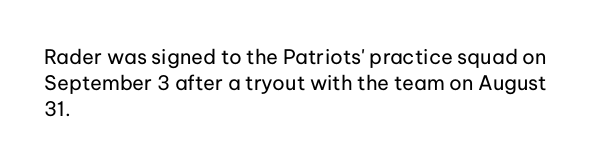
Interline gaps are of average width in this sample. Style check: upright. Tracking here is standard; glyphs follow each other at the usual distance. Stroke mass is kept to a normal reading level or below. Beneath every word, the page is bare. Leftover space on each line is placed entirely after the last word.
